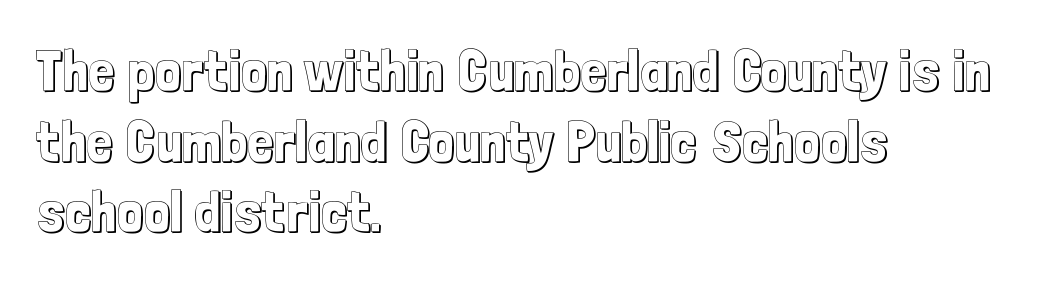
{"italic": "no", "width": "condensed", "x_height": "medium", "monospaced": "no", "underline": "no", "align": "left", "line_spacing_ratio": 1.24, "letter_spacing": "normal", "letter_spacing_em": 0.0, "glyph_px": 57}
